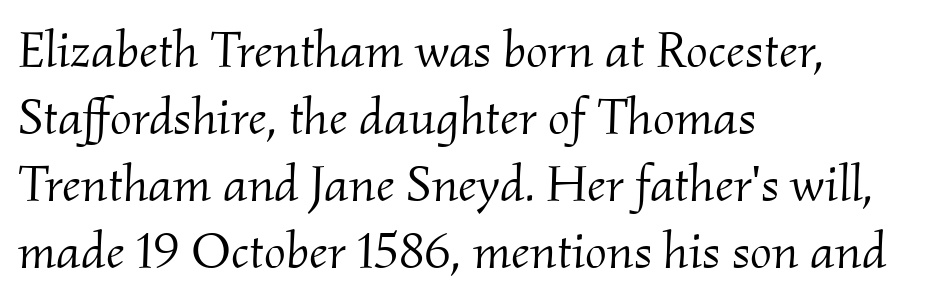
Q: Is the text bold? A: No.
Q: Is the text italic (slanted)? A: Yes, it leans right by about 2 degrees.
Q: Is the typeface a serif or a sans-serif typeface? A: Serif.
Q: Is the text underlined? A: No.
Q: How is the paragraph aligned? A: Left-aligned.
Q: Is the spacing between letters normal or unusually wide? A: Normal.
Q: Is the spacing between lines tight, normal or loose? A: Normal.
Q: Width (condensed, normal, or wide)? A: Normal.
Q: Stroke contrast? A: Medium.
Q: x-height? A: Small.
Q: Monospaced? A: No.
